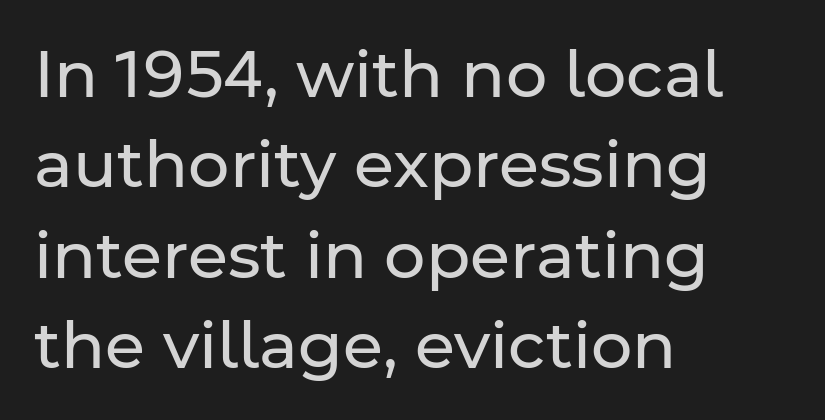
Q: Is the text bold? A: No.
Q: Is the text italic (slanted)? A: No, it is upright.
Q: Is the typeface a serif or a sans-serif typeface? A: Sans-serif.
Q: Is the text underlined? A: No.
Q: How is the paragraph aligned? A: Left-aligned.
Q: Is the spacing between letters normal or unusually wide? A: Normal.
Q: Is the spacing between lines tight, normal or loose? A: Normal.
Q: Width (condensed, normal, or wide)? A: Normal.
Q: Stroke contrast? A: Low.
Q: x-height? A: Medium.
Q: Monospaced? A: No.
